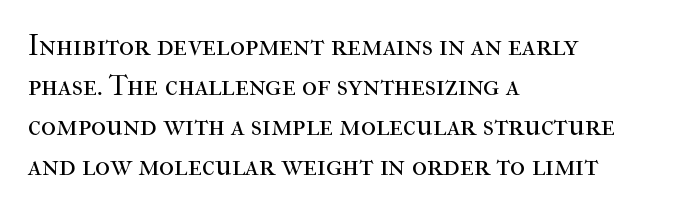
Q: Is the text bold? A: No.
Q: Is the text italic (slanted)? A: No, it is upright.
Q: Is the typeface a serif or a sans-serif typeface? A: Serif.
Q: Is the text underlined? A: No.
Q: How is the paragraph aligned? A: Left-aligned.
Q: Is the spacing between letters normal or unusually wide? A: Normal.
Q: Is the spacing between lines tight, normal or loose? A: Normal.
Q: Width (condensed, normal, or wide)? A: Normal.
Q: Stroke contrast? A: High.
Q: x-height? A: Medium.
Q: Monospaced? A: No.
